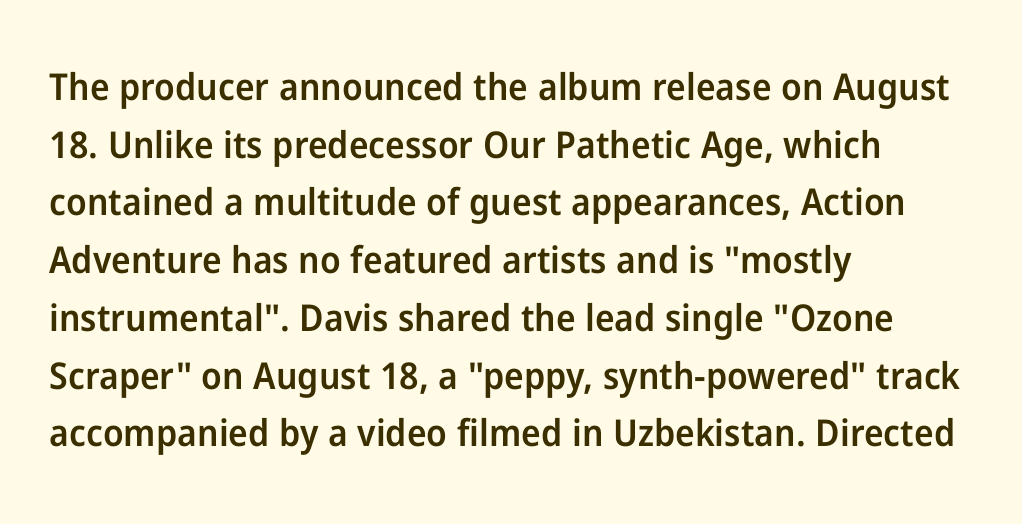
{"serif": "no", "italic": "no", "bold": "semi", "weight": "semibold", "width": "normal", "stroke_contrast": "low", "x_height": "medium", "monospaced": "no", "underline": "no", "align": "left", "line_spacing": "normal", "line_spacing_ratio": 1.56, "letter_spacing": "normal", "letter_spacing_em": 0.0, "glyph_px": 37}
